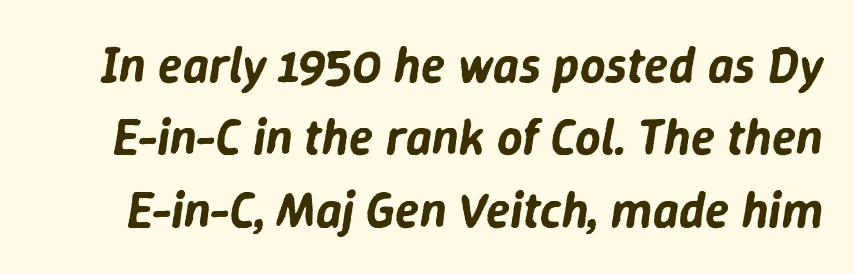
Q: Is the text italic (slanted)? A: Yes, it leans right by about 9 degrees.
Q: Is the text underlined? A: No.
Q: Is the spacing between letters normal or unusually wide? A: Normal.
Q: Is the spacing between lines tight, normal or loose? A: Normal.
Q: Width (condensed, normal, or wide)? A: Normal.
Q: Stroke contrast? A: Low.
Q: x-height? A: Medium.
Q: Monospaced? A: No.
